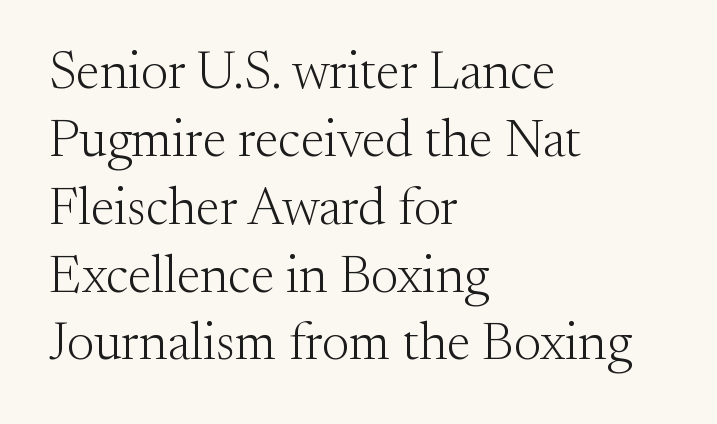
Q: Is the text bold? A: No.
Q: Is the text italic (slanted)? A: No, it is upright.
Q: Is the typeface a serif or a sans-serif typeface? A: Serif.
Q: Is the text underlined? A: No.
Q: How is the paragraph aligned? A: Left-aligned.
Q: Is the spacing between letters normal or unusually wide? A: Normal.
Q: Is the spacing between lines tight, normal or loose? A: Normal.
Q: Width (condensed, normal, or wide)? A: Normal.
Q: Stroke contrast? A: Medium.
Q: x-height? A: Small.
Q: Monospaced? A: No.
